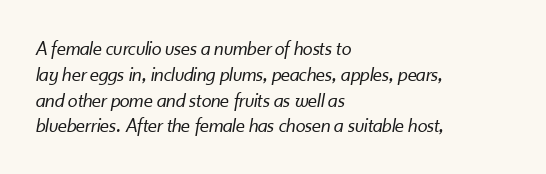
Vertical spacing — default. Caption: face not bold, strokes unweighted. When letters slant like this, we call the style italic. The specimen omits any rule beneath the text block's lines.
